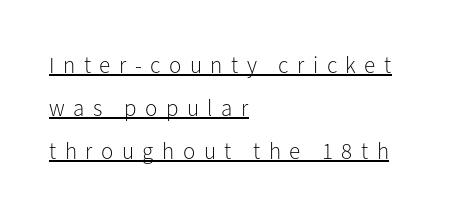
The image shows 23 px text type, upright; set left-aligned, line spacing 1.87x, unusually wide letter spacing (+0.37 em), underlined.
